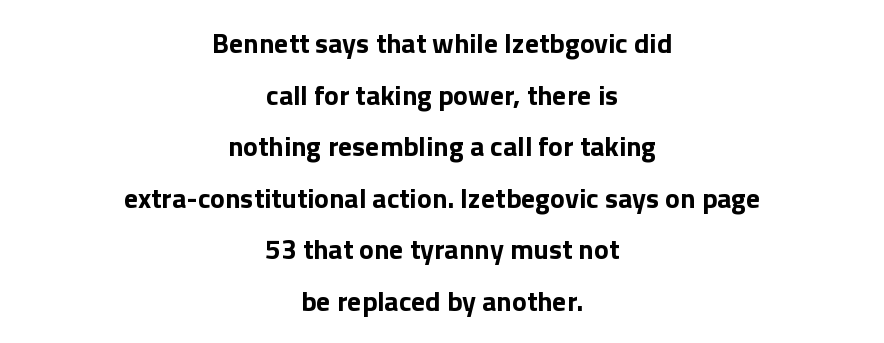
The image shows 28 px bold sans-serif type, upright; set centered, line spacing 1.84x, normal letter spacing, not underlined; a medium x-height.
